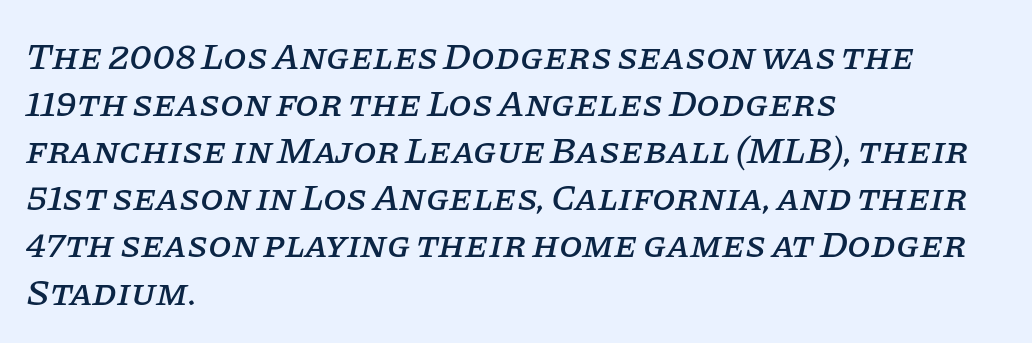
The image shows 38 px serif type, italic (leaning right); set left-aligned, line spacing 1.24x, normal letter spacing, not underlined; low stroke contrast and a large x-height.
